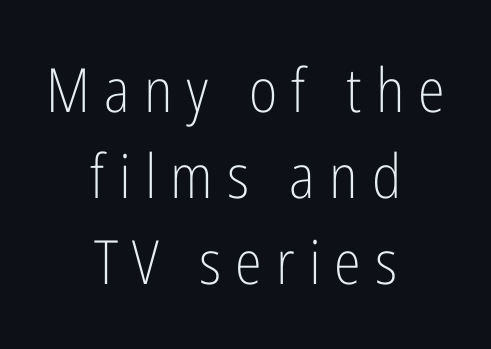
{"serif": "no", "italic": "no", "bold": "no", "weight": "light", "width": "condensed", "stroke_contrast": "low", "x_height": "medium", "monospaced": "no", "underline": "no", "align": "center", "line_spacing": "normal", "line_spacing_ratio": 1.41, "letter_spacing": "wide", "letter_spacing_em": 0.23, "glyph_px": 61}
